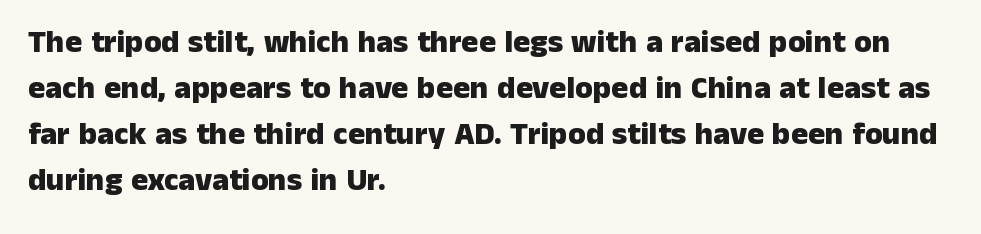
The image shows 32 px heavy sans-serif type, upright; set left-aligned, normal line spacing (1.44x), normal letter spacing, not underlined; low stroke contrast and a medium x-height.
